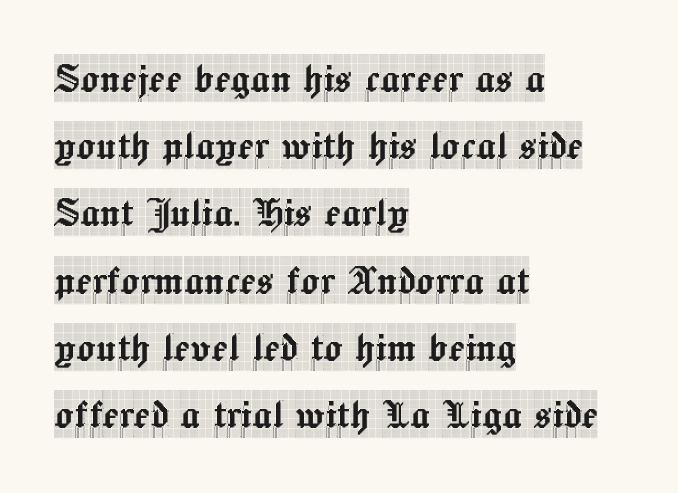
{"serif": "yes", "italic": "no", "width": "condensed", "x_height": "large", "monospaced": "no", "underline": "no", "align": "left", "line_spacing": "normal", "line_spacing_ratio": 1.4, "letter_spacing": "normal", "letter_spacing_em": 0.0, "glyph_px": 48}
